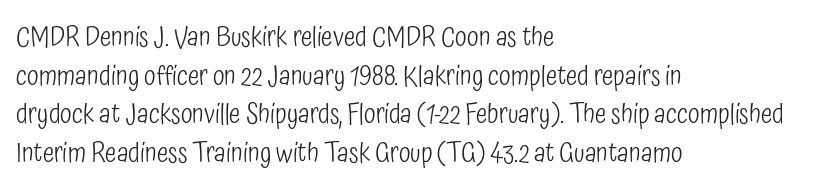
The image shows 27 px text type, upright; set left-aligned, normal line spacing (1.43x), normal letter spacing, not underlined.
